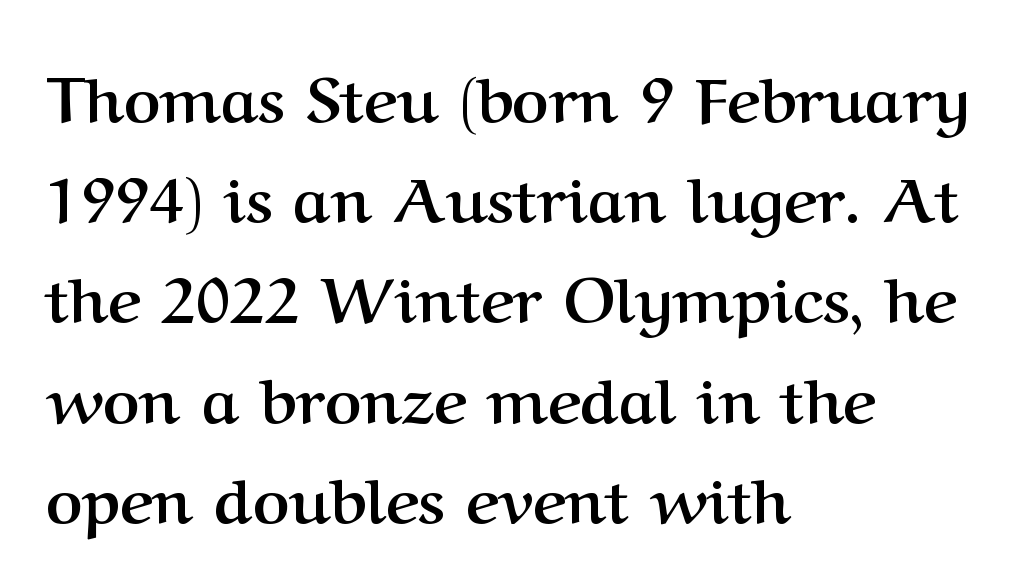
The rendering keeps characters at their native spacing. Reading down the column, the eye jumps a familiar distance to each next line. These lines carry a lot of weight — the face is fully bold. Bare-footed words on every line. Style check: upright. The glyphs in this specimen are seriffed.
